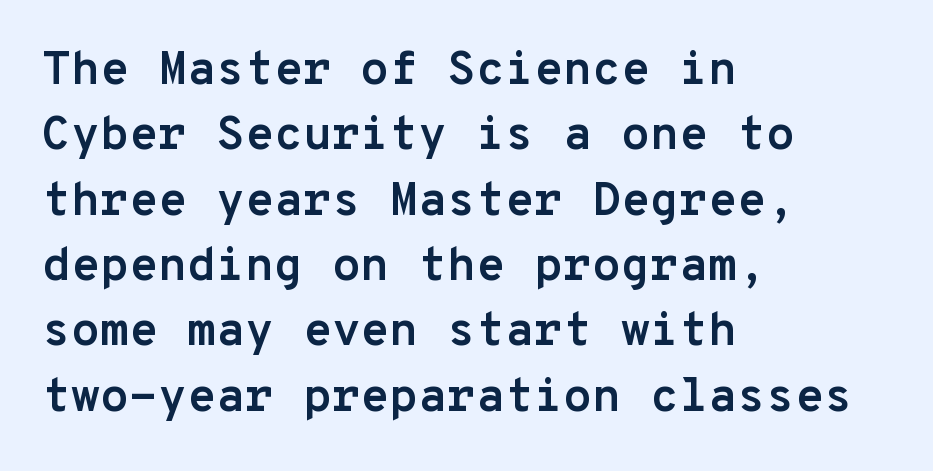
{"serif": "no", "italic": "no", "bold": "yes", "weight": "semibold", "width": "normal", "stroke_contrast": "low", "x_height": "medium", "monospaced": "yes", "underline": "no", "align": "left", "line_spacing": "normal", "line_spacing_ratio": 1.39, "letter_spacing": "normal", "letter_spacing_em": 0.0, "glyph_px": 47}
